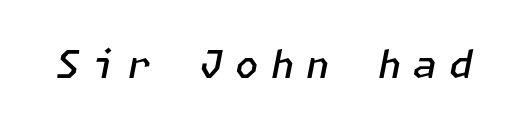
Q: Is the text bold? A: Semi-bold.
Q: Is the text italic (slanted)? A: Yes, it leans right by about 11 degrees.
Q: Is the text underlined? A: No.
Q: Is the spacing between letters normal or unusually wide? A: Unusually wide.
Q: Width (condensed, normal, or wide)? A: Normal.
Q: Stroke contrast? A: Low.
Q: x-height? A: Medium.
